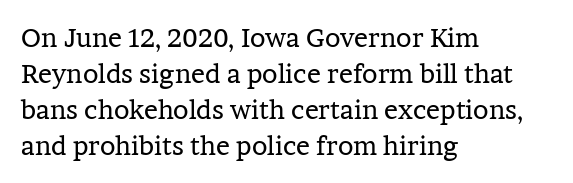
Q: Is the text bold? A: No.
Q: Is the text italic (slanted)? A: No, it is upright.
Q: Is the text underlined? A: No.
Q: How is the paragraph aligned? A: Left-aligned.
Q: Is the spacing between letters normal or unusually wide? A: Normal.
Q: Is the spacing between lines tight, normal or loose? A: Normal.
